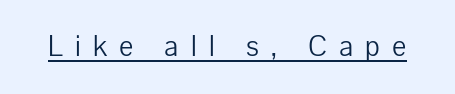
Tall strokes in this sample are plumb rather than angled. A typesetter would label this face a sans. A typographer would call this underscored text. The letters advance in unequal steps, a hallmark of proportional type. Vertical stems look standard width or narrower in stroke. The gaps between neighbouring characters are conspicuously large.
